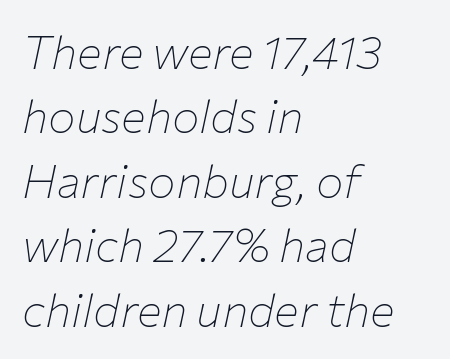
{"italic": "yes", "lean": "right", "slant_degrees": 12, "bold": "no", "weight": "thin", "width": "normal", "stroke_contrast": "low", "x_height": "medium", "monospaced": "no", "underline": "no", "align": "left", "line_spacing": "normal", "line_spacing_ratio": 1.4, "letter_spacing": "normal", "letter_spacing_em": 0.0, "glyph_px": 46}
